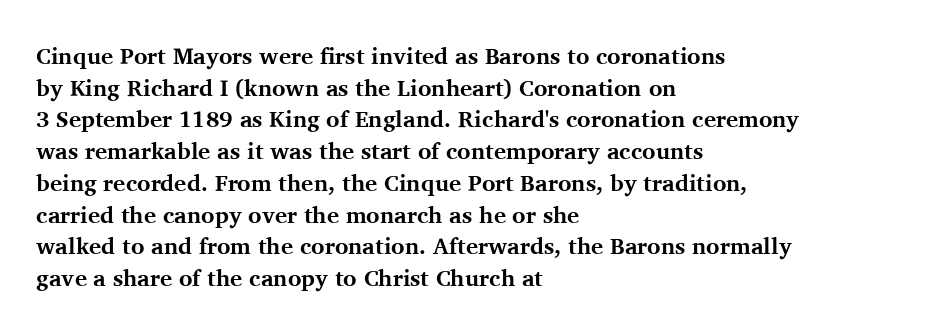
Q: Is the text bold? A: Yes.
Q: Is the text italic (slanted)? A: No, it is upright.
Q: Is the text underlined? A: No.
Q: How is the paragraph aligned? A: Left-aligned.
Q: Is the spacing between letters normal or unusually wide? A: Normal.
Q: Is the spacing between lines tight, normal or loose? A: Normal.
